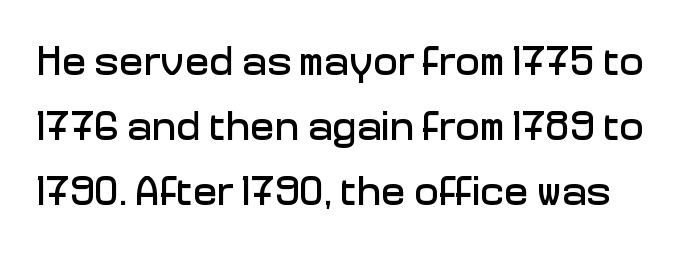
{"serif": "no", "italic": "no", "width": "normal", "stroke_contrast": "low", "x_height": "medium", "monospaced": "no", "underline": "no", "line_spacing": "normal", "line_spacing_ratio": 1.58, "letter_spacing": "normal", "letter_spacing_em": 0.0, "glyph_px": 41}
